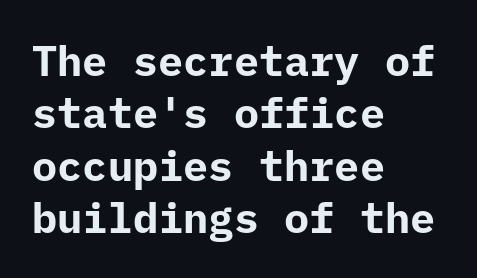
The passage shown is typeset with a sans-serif family. Monospaced: the letters line up in strict vertical columns. These lines sit exactly where default settings would place them. Default kerning and tracking; the words read as compact shapes. One-word summary of the alignment: left.
